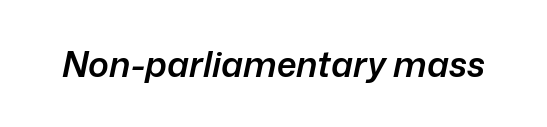
Tracking here is standard; glyphs follow each other at the usual distance. Summary of weight: moderately heavy, a semibold. Check under the words: just untouched page. Would a proofreader flag this as italicized? Yes. The passage shown is typed in a proportional face where columns would drift.
